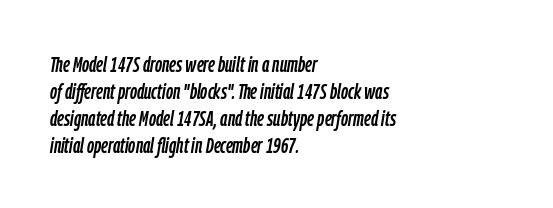
Q: Is the text italic (slanted)? A: Yes, it leans right by about 9 degrees.
Q: Is the text underlined? A: No.
Q: How is the paragraph aligned? A: Left-aligned.
Q: Is the spacing between letters normal or unusually wide? A: Normal.
